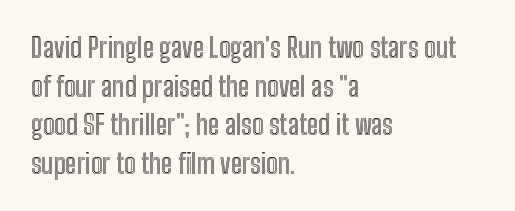
{"italic": "no", "underline": "no", "align": "left", "line_spacing": "normal", "line_spacing_ratio": 1.43, "letter_spacing": "normal", "letter_spacing_em": 0.0, "glyph_px": 27}
